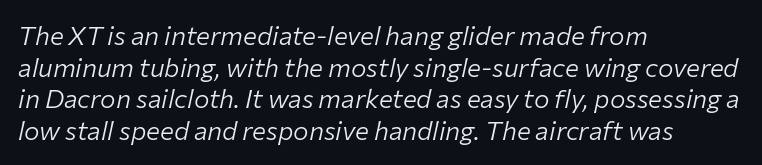
{"italic": "yes", "lean": "right", "slant_degrees": 12, "bold": "no", "underline": "no", "align": "left", "line_spacing_ratio": 1.22, "letter_spacing": "normal", "letter_spacing_em": 0.0, "glyph_px": 26}
